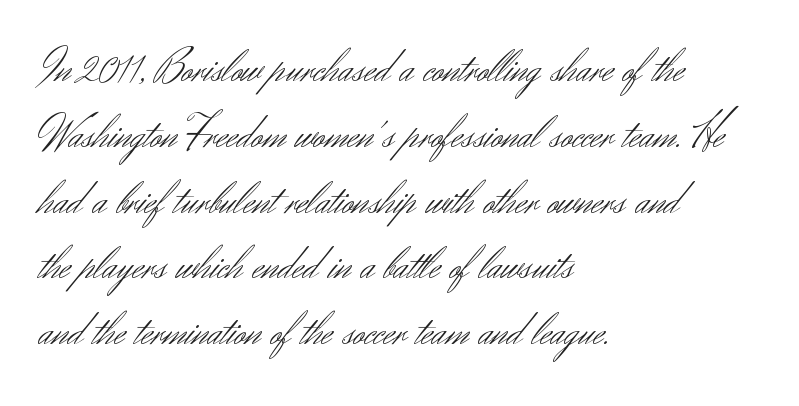
Classification — sans serif. Alignment: flush left. A typesetter would call this leading conventional body-copy spacing.
